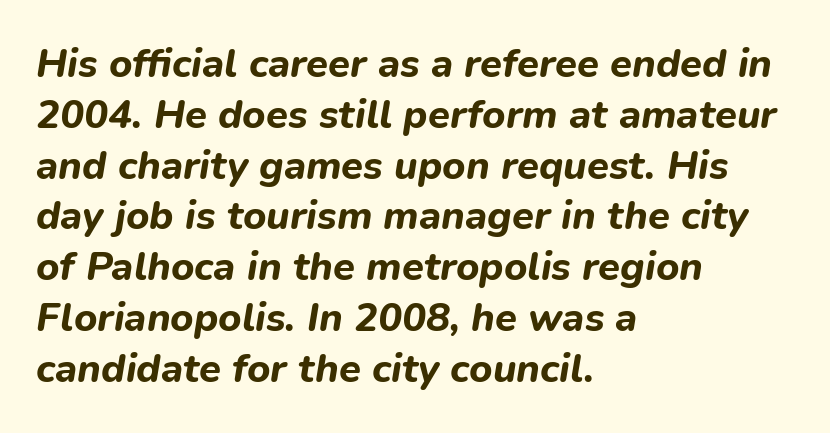
Q: Is the text bold? A: Yes.
Q: Is the text italic (slanted)? A: Yes, it leans right by about 9 degrees.
Q: Is the text underlined? A: No.
Q: How is the paragraph aligned? A: Left-aligned.
Q: Is the spacing between letters normal or unusually wide? A: Normal.
Q: Is the spacing between lines tight, normal or loose? A: Normal.
Q: Width (condensed, normal, or wide)? A: Normal.
Q: Stroke contrast? A: Low.
Q: x-height? A: Medium.
Q: Monospaced? A: No.
